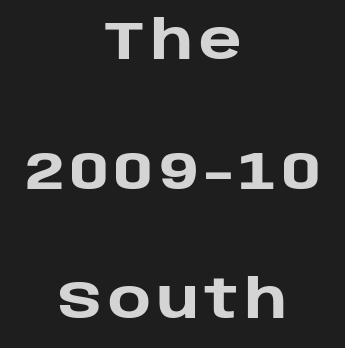
The image shows 54 px heavy sans-serif type, upright; set centered, loose line spacing (2.4x), not underlined; low stroke contrast and a large x-height.
